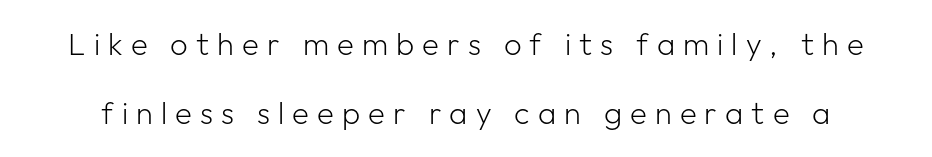
{"serif": "no", "italic": "no", "bold": "no", "weight": "light", "width": "normal", "stroke_contrast": "low", "x_height": "medium", "monospaced": "no", "underline": "no", "line_spacing": "loose", "line_spacing_ratio": 2.21, "letter_spacing": "wide", "letter_spacing_em": 0.26, "glyph_px": 31}
